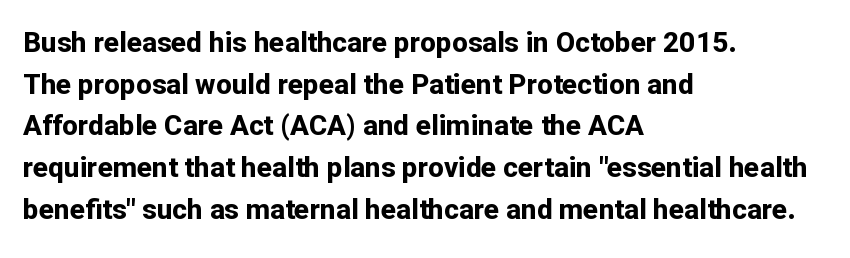
{"serif": "no", "italic": "no", "bold": "yes", "weight": "bold", "width": "normal", "stroke_contrast": "low", "x_height": "medium", "monospaced": "no", "underline": "no", "align": "left", "line_spacing": "normal", "line_spacing_ratio": 1.49, "letter_spacing": "normal", "letter_spacing_em": 0.0, "glyph_px": 28}
